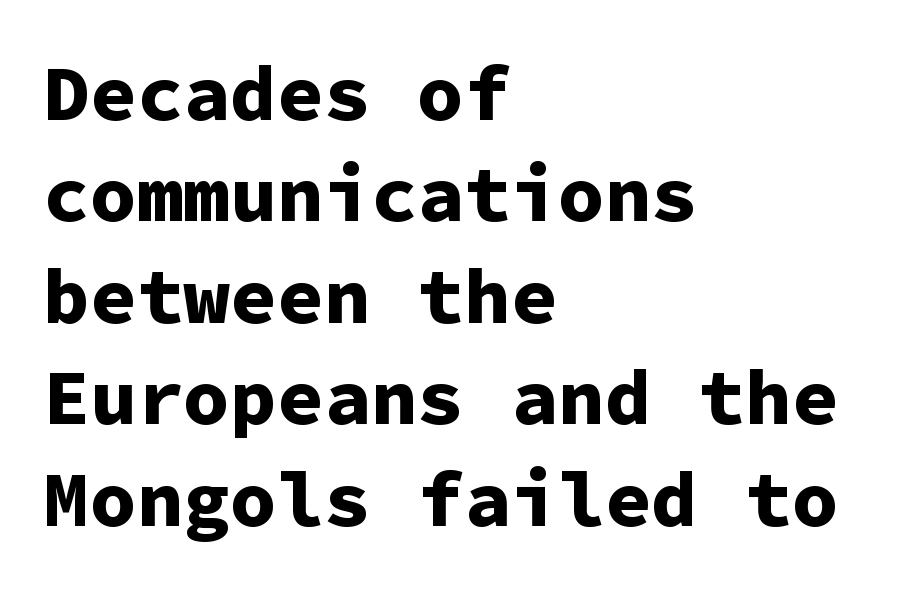
The image shows 78 px bold sans-serif type, upright, monospaced; set left-aligned, normal line spacing (1.3x), normal letter spacing, not underlined; low stroke contrast and a medium x-height.
